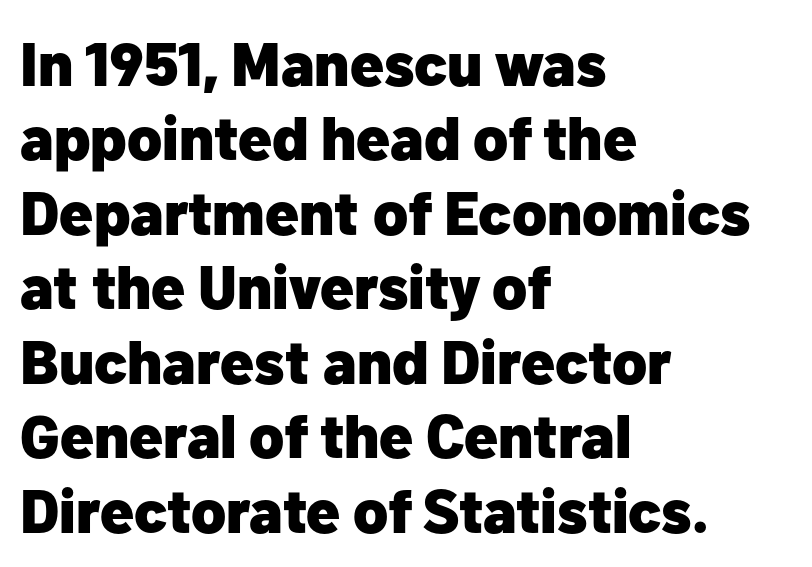
{"serif": "no", "italic": "no", "bold": "yes", "weight": "heavy", "width": "normal", "stroke_contrast": "low", "x_height": "medium", "monospaced": "no", "underline": "no", "align": "left", "line_spacing_ratio": 1.22, "letter_spacing": "normal", "letter_spacing_em": 0.0, "glyph_px": 61}
